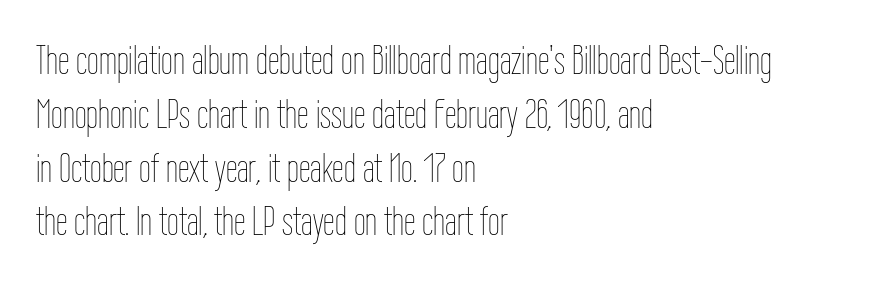
{"italic": "no", "bold": "no", "weight": "thin", "width": "condensed", "stroke_contrast": "low", "x_height": "medium", "monospaced": "no", "underline": "no", "align": "left", "line_spacing": "normal", "line_spacing_ratio": 1.28, "letter_spacing": "normal", "letter_spacing_em": 0.0, "glyph_px": 42}
